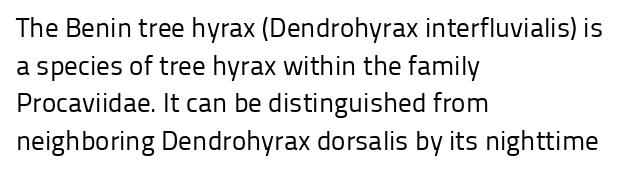
The image shows 27 px text type, upright; set left-aligned, normal line spacing (1.39x), normal letter spacing, not underlined.
